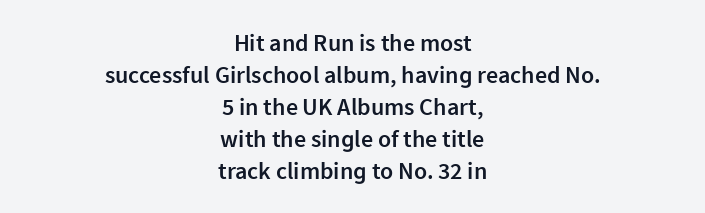
Q: Is the text bold? A: Semi-bold.
Q: Is the text italic (slanted)? A: No, it is upright.
Q: Is the text underlined? A: No.
Q: How is the paragraph aligned? A: Centered.
Q: Is the spacing between letters normal or unusually wide? A: Normal.
Q: Is the spacing between lines tight, normal or loose? A: Normal.
